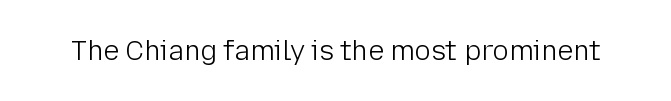
{"italic": "no", "bold": "no", "underline": "no", "letter_spacing": "normal", "letter_spacing_em": 0.0, "glyph_px": 27}
